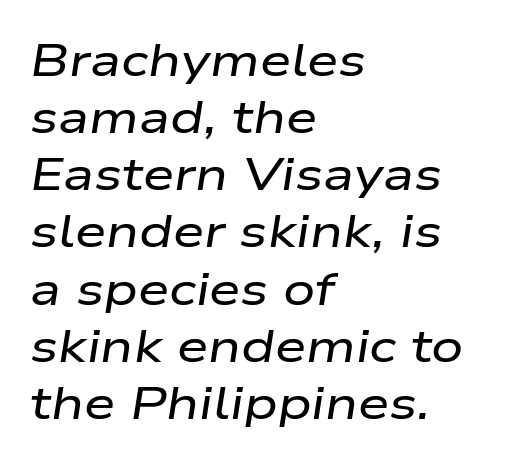
Q: Is the text italic (slanted)? A: Yes, it leans right by about 9 degrees.
Q: Is the text underlined? A: No.
Q: How is the paragraph aligned? A: Left-aligned.
Q: Is the spacing between letters normal or unusually wide? A: Normal.
Q: Is the spacing between lines tight, normal or loose? A: Normal.
Q: Width (condensed, normal, or wide)? A: Wide.
Q: Stroke contrast? A: Low.
Q: x-height? A: Medium.
Q: Monospaced? A: No.
